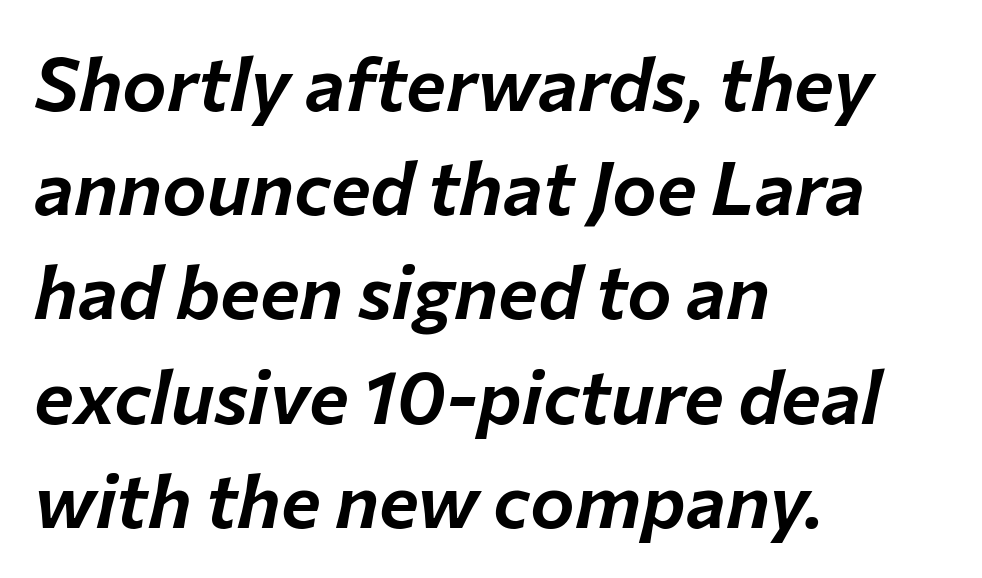
The image shows 75 px text type, italic (leaning right); set left-aligned, normal line spacing (1.39x), normal letter spacing, not underlined; low stroke contrast and a medium x-height.
